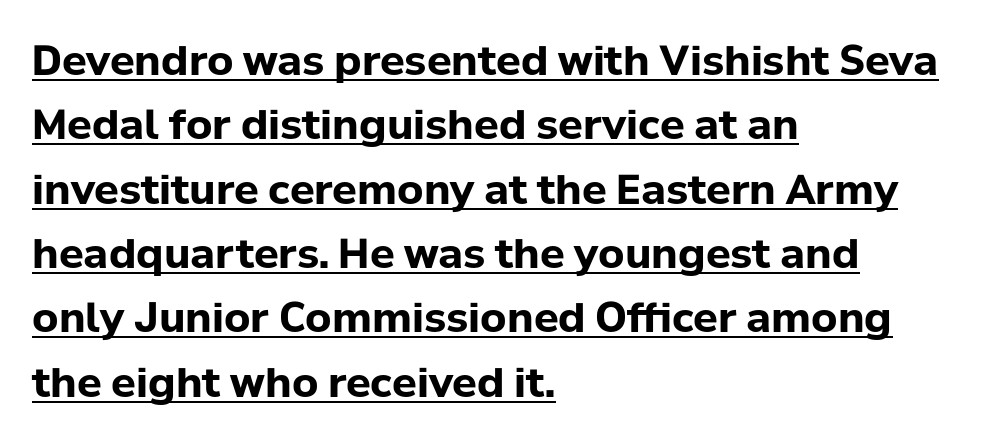
{"serif": "no", "italic": "no", "bold": "yes", "weight": "bold", "width": "normal", "stroke_contrast": "low", "x_height": "medium", "monospaced": "no", "underline": "yes", "align": "left", "line_spacing": "normal", "line_spacing_ratio": 1.57, "letter_spacing": "normal", "letter_spacing_em": 0.0, "glyph_px": 41}
